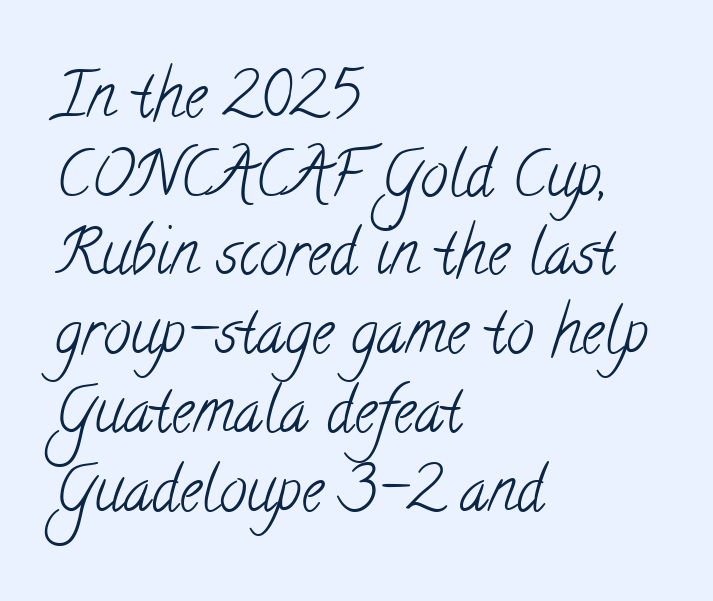
{"serif": "yes", "bold": "no", "weight": "light", "width": "condensed", "stroke_contrast": "low", "x_height": "small", "monospaced": "no", "underline": "no", "align": "left", "line_spacing": "normal", "line_spacing_ratio": 1.27, "letter_spacing": "normal", "letter_spacing_em": 0.0, "glyph_px": 62}
